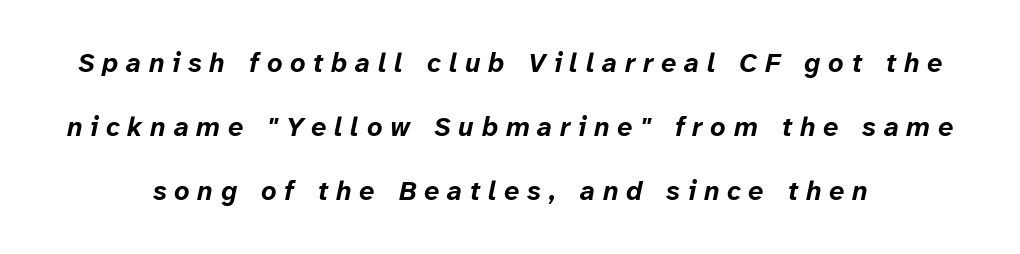
The image shows 27 px bold type, italic (leaning right); set centered, loose line spacing (2.37x), unusually wide letter spacing (+0.29 em), not underlined.
